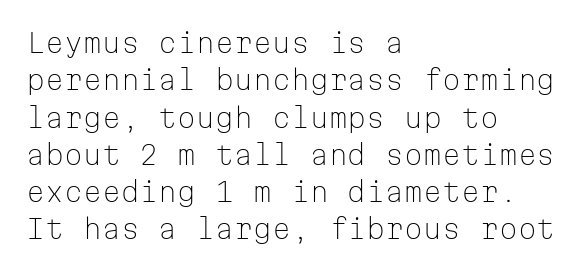
Interline gaps are of average width in this sample. Inter-character spacing is left at the font's built-in metrics. If you drew a line through each stem, it would be perfectly vertical. Words float on clear page, feet unadorned. Each line starts at the same left margin while the right side varies.
